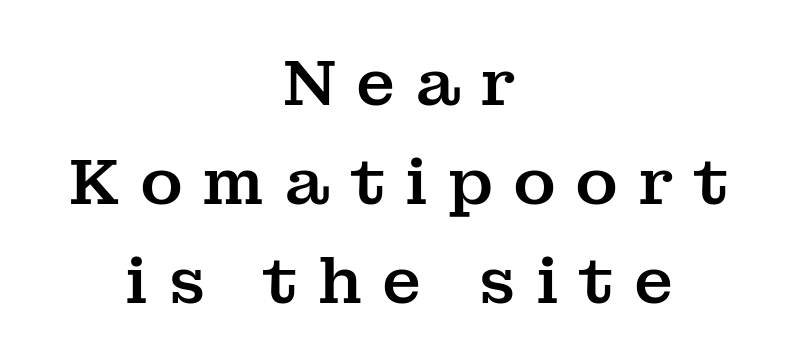
The image shows 65 px serif type, upright; set centered, normal line spacing (1.52x), unusually wide letter spacing (+0.3 em), not underlined; medium stroke contrast and a medium x-height.
